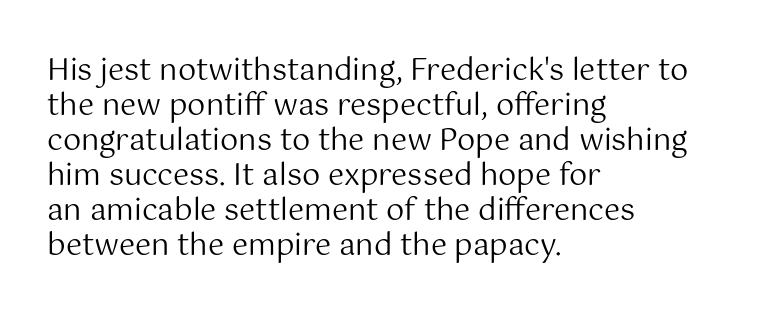
Q: Is the text bold? A: No.
Q: Is the text italic (slanted)? A: No, it is upright.
Q: Is the typeface a serif or a sans-serif typeface? A: Sans-serif.
Q: Is the text underlined? A: No.
Q: How is the paragraph aligned? A: Left-aligned.
Q: Is the spacing between letters normal or unusually wide? A: Normal.
Q: Width (condensed, normal, or wide)? A: Normal.
Q: Stroke contrast? A: Medium.
Q: x-height? A: Medium.
Q: Monospaced? A: No.
